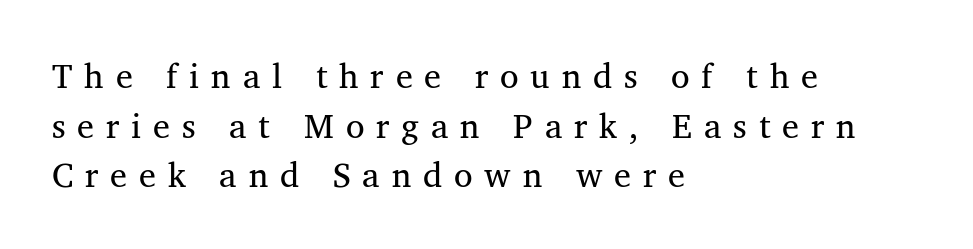
The image shows 34 px regular-weight serif type, upright; set left-aligned, normal line spacing (1.46x), unusually wide letter spacing (+0.35 em), not underlined; medium stroke contrast and a medium x-height.
